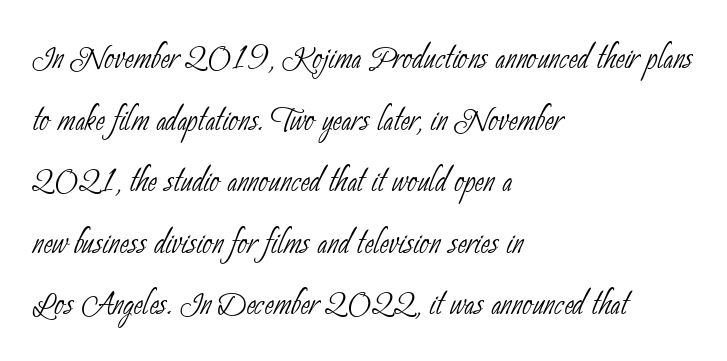
Q: Is the text bold? A: No.
Q: Is the typeface a serif or a sans-serif typeface? A: Sans-serif.
Q: Is the text underlined? A: No.
Q: How is the paragraph aligned? A: Left-aligned.
Q: Is the spacing between letters normal or unusually wide? A: Normal.
Q: Is the spacing between lines tight, normal or loose? A: Normal.
Q: Width (condensed, normal, or wide)? A: Condensed.
Q: Stroke contrast? A: Low.
Q: x-height? A: Small.
Q: Monospaced? A: No.
